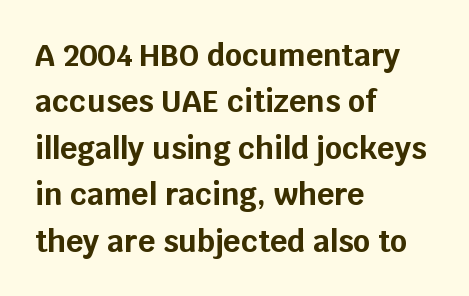
The image shows 30 px bold sans-serif type, upright; set left-aligned, normal line spacing (1.55x), normal letter spacing, not underlined; low stroke contrast and a large x-height.
